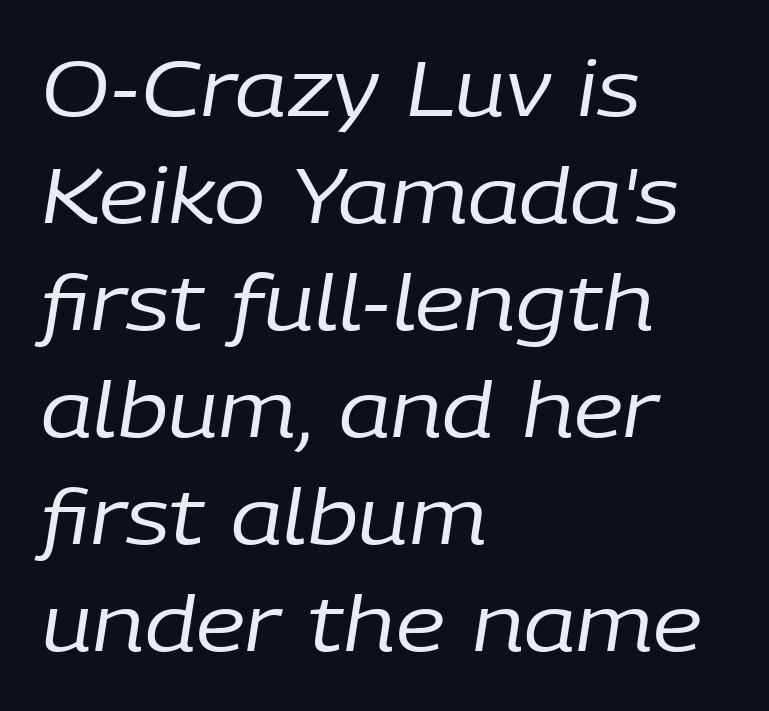
{"italic": "yes", "lean": "right", "slant_degrees": 9, "bold": "no", "weight": "regular", "width": "normal", "stroke_contrast": "low", "x_height": "medium", "monospaced": "no", "underline": "no", "align": "left", "line_spacing": "normal", "line_spacing_ratio": 1.39, "letter_spacing": "normal", "letter_spacing_em": 0.0, "glyph_px": 77}
